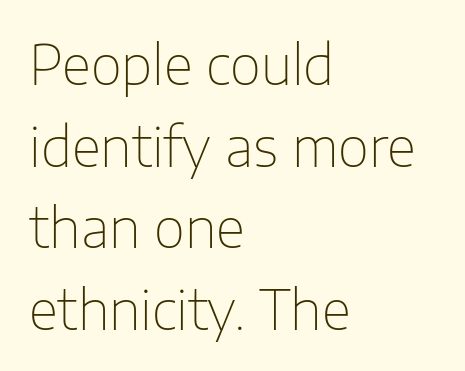
The image shows 54 px thin sans-serif type, upright; set left-aligned, normal line spacing (1.51x), normal letter spacing, not underlined; low stroke contrast and a medium x-height.
